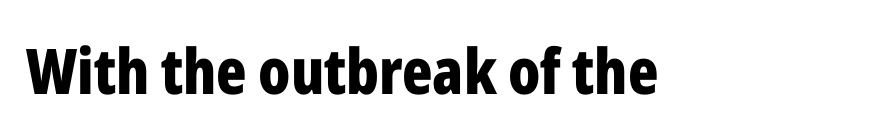
{"serif": "no", "italic": "no", "bold": "yes", "weight": "bold", "width": "condensed", "stroke_contrast": "low", "x_height": "medium", "monospaced": "no", "underline": "no", "letter_spacing": "normal", "letter_spacing_em": 0.0, "glyph_px": 63}
